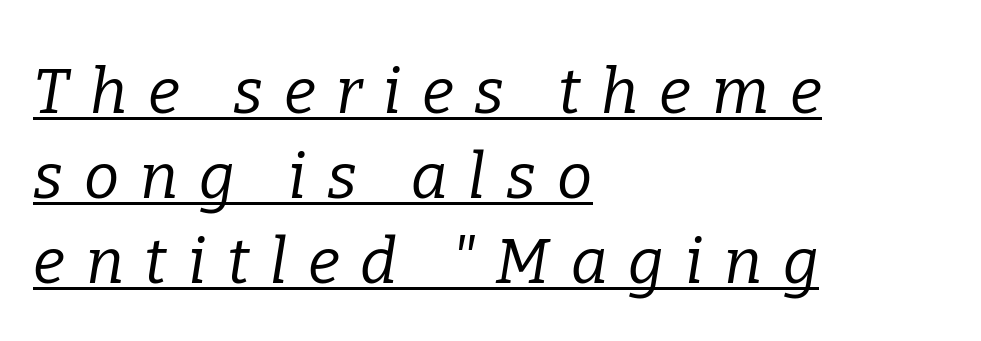
Each letter's strokes conclude with small projecting serifs. If you drew a ruler down the left edge, every line would touch it. The passage shown stacks its lines at a standard gap. Stems and bowls with no extra thickness — not bold. A rule runs beneath these lines of type.
